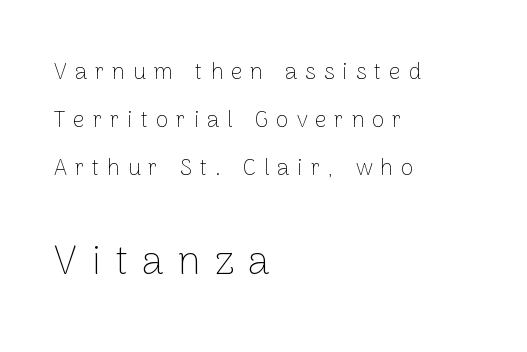
Q: Is the text bold? A: No.
Q: Is the text italic (slanted)? A: No, it is upright.
Q: Is the typeface a serif or a sans-serif typeface? A: Sans-serif.
Q: Is the text underlined? A: No.
Q: How is the paragraph aligned? A: Left-aligned.
Q: Is the spacing between letters normal or unusually wide? A: Unusually wide.
Q: Is the spacing between lines tight, normal or loose? A: Loose.
Q: Which block of text is set in a larger size, the first (top) or the second (bottom)? A: The second (bottom) one.
Q: Width (condensed, normal, or wide)? A: Normal.
Q: Stroke contrast? A: Low.
Q: x-height? A: Medium.
Q: Monospaced? A: No.
